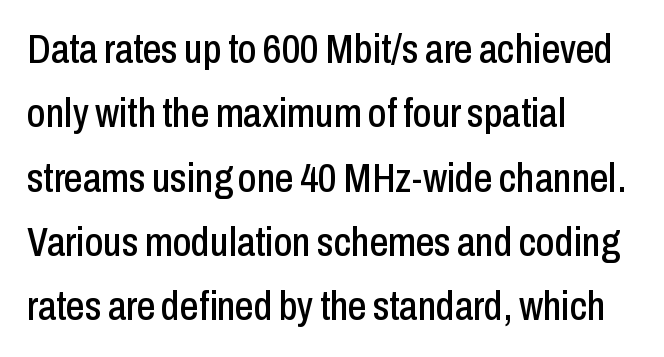
Q: Is the text italic (slanted)? A: No, it is upright.
Q: Is the typeface a serif or a sans-serif typeface? A: Sans-serif.
Q: Is the text underlined? A: No.
Q: How is the paragraph aligned? A: Left-aligned.
Q: Is the spacing between letters normal or unusually wide? A: Normal.
Q: Is the spacing between lines tight, normal or loose? A: Normal.
Q: Width (condensed, normal, or wide)? A: Condensed.
Q: Stroke contrast? A: Low.
Q: x-height? A: Medium.
Q: Monospaced? A: No.
